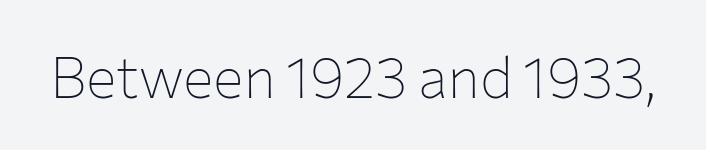
Q: Is the text bold? A: No.
Q: Is the text italic (slanted)? A: No, it is upright.
Q: Is the typeface a serif or a sans-serif typeface? A: Sans-serif.
Q: Is the text underlined? A: No.
Q: Is the spacing between letters normal or unusually wide? A: Normal.
Q: Width (condensed, normal, or wide)? A: Normal.
Q: Stroke contrast? A: Low.
Q: x-height? A: Medium.
Q: Monospaced? A: No.
